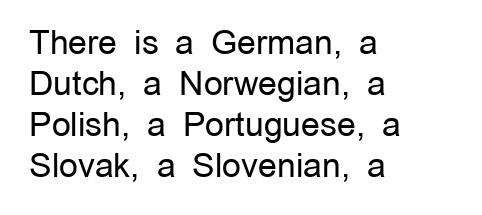
Do the characters align in a grid? No, the font is proportional. This sample uses plain, unmodified letter spacing. The lettering stays uniformly vertical, giving the passage a roman look. A bare baseline throughout the passage. Font category for this specimen: sans-serif. Ink coverage per letter is moderate at most.
